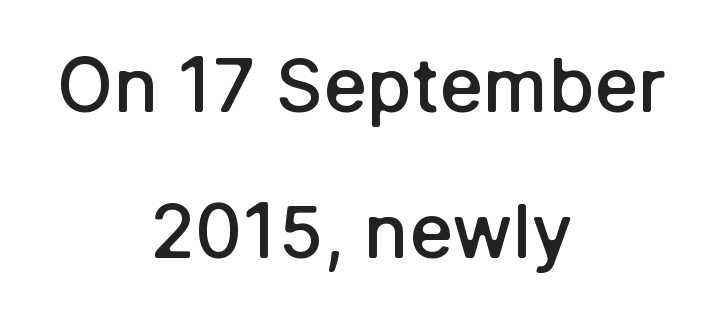
Q: Is the text bold? A: Semi-bold.
Q: Is the text italic (slanted)? A: No, it is upright.
Q: Is the typeface a serif or a sans-serif typeface? A: Sans-serif.
Q: Is the text underlined? A: No.
Q: How is the paragraph aligned? A: Centered.
Q: Is the spacing between letters normal or unusually wide? A: Normal.
Q: Is the spacing between lines tight, normal or loose? A: Loose.
Q: Width (condensed, normal, or wide)? A: Normal.
Q: Stroke contrast? A: Low.
Q: x-height? A: Medium.
Q: Monospaced? A: No.
